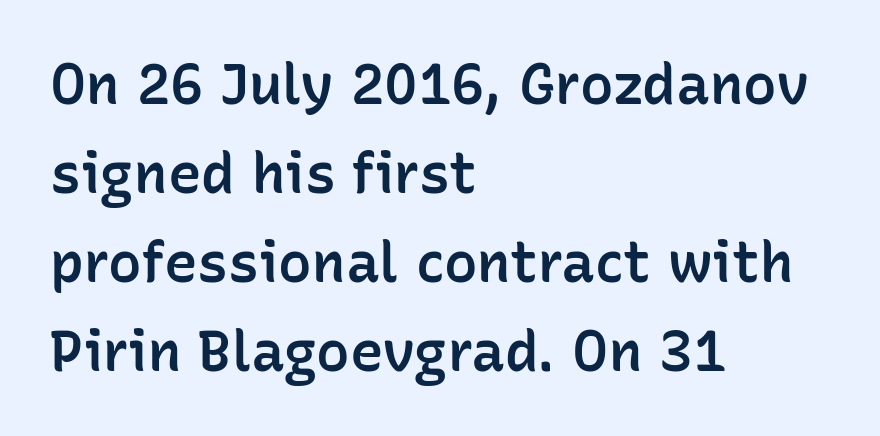
Q: Is the text bold? A: Semi-bold.
Q: Is the text italic (slanted)? A: No, it is upright.
Q: Is the typeface a serif or a sans-serif typeface? A: Sans-serif.
Q: Is the text underlined? A: No.
Q: How is the paragraph aligned? A: Left-aligned.
Q: Is the spacing between letters normal or unusually wide? A: Normal.
Q: Is the spacing between lines tight, normal or loose? A: Normal.
Q: Width (condensed, normal, or wide)? A: Normal.
Q: Stroke contrast? A: Low.
Q: x-height? A: Medium.
Q: Monospaced? A: No.
